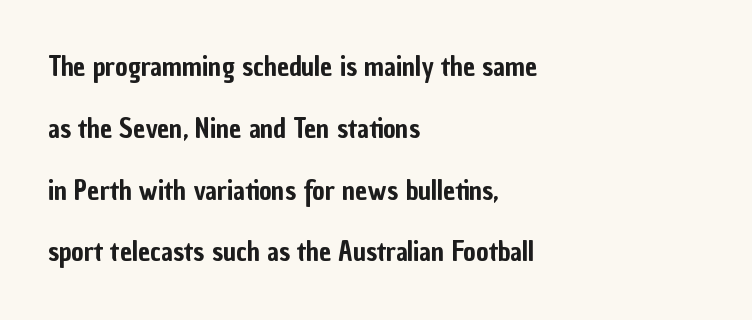
{"italic": "no", "underline": "no", "align": "left", "line_spacing": "loose", "line_spacing_ratio": 2.29, "letter_spacing": "normal", "letter_spacing_em": 0.0, "glyph_px": 27}
